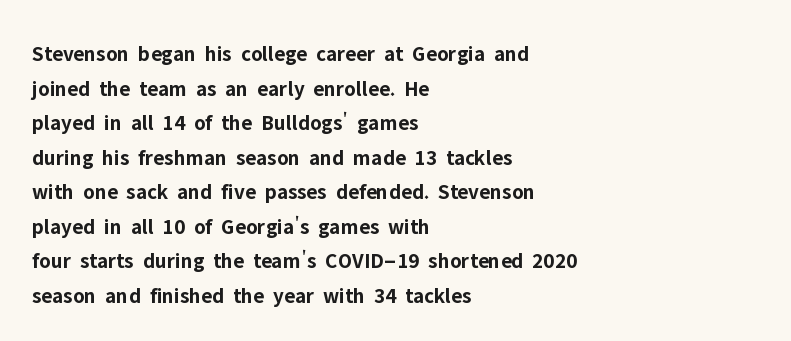
This sample uses an upright cut, with every glyph sitting square on the baseline. Whoever set this chose a conventional vertical rhythm. Students, note that the glyphs here touch the page at normal intervals. Strokes here are thick enough to call this a true bold.
